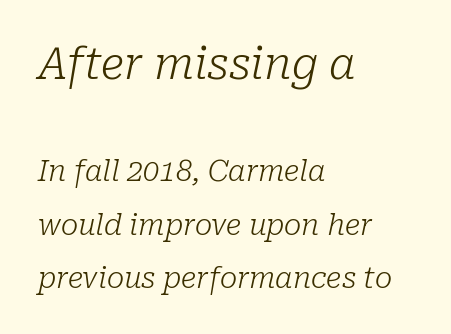
Of the two passages, the one on top uses the larger point size. Glance below the letters and you will spot only blank space. This sample uses plain, unmodified letter spacing. Note the varied advance widths — an 'i' is clearly narrower than an 'm'. Designer's note — italics engaged. Unlike a clean sans, this face finishes its strokes with serifs.
